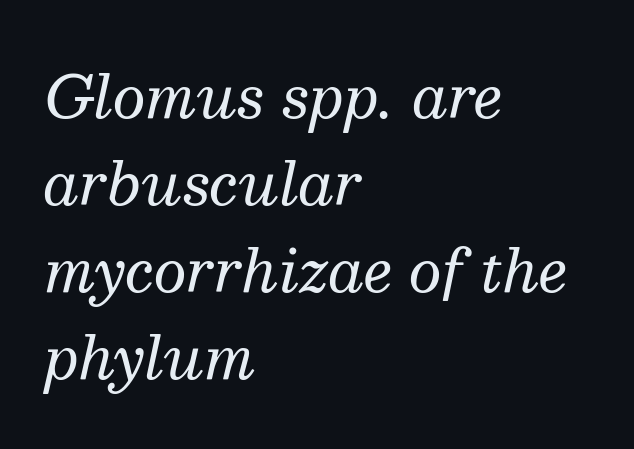
Interline gaps are of average width in this sample. This rendering leaves character spacing at its baseline value. Do the characters align in a grid? No, the font is proportional. A light-to-regular cut is what we see here. Glance below the letters and you will spot only blank space. An italicized treatment has been applied to the whole sample.
